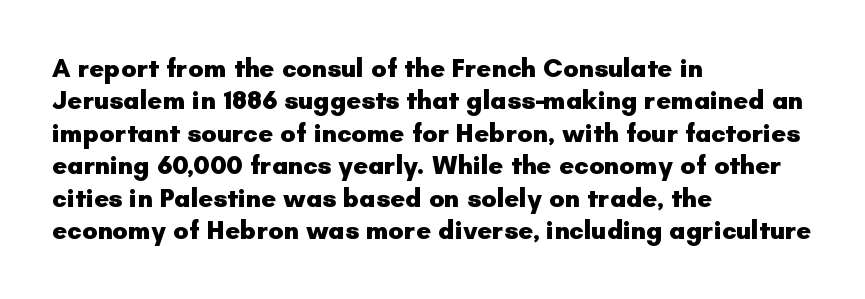
Interline gaps are of average width in this sample. Words float on clear page, feet unadorned. Weight check: bold — yes, fully. These lines were composed using upright roman letters.
